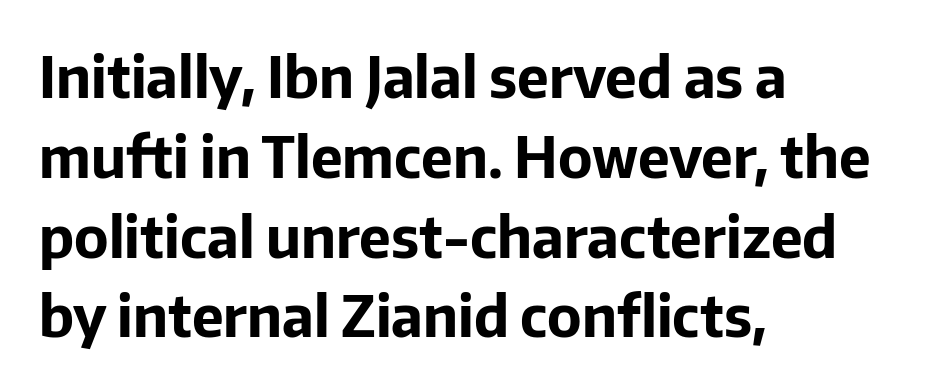
Q: Is the text bold? A: Yes.
Q: Is the text italic (slanted)? A: No, it is upright.
Q: Is the typeface a serif or a sans-serif typeface? A: Sans-serif.
Q: Is the text underlined? A: No.
Q: How is the paragraph aligned? A: Left-aligned.
Q: Is the spacing between letters normal or unusually wide? A: Normal.
Q: Is the spacing between lines tight, normal or loose? A: Normal.
Q: Width (condensed, normal, or wide)? A: Normal.
Q: Stroke contrast? A: Low.
Q: x-height? A: Medium.
Q: Monospaced? A: No.
